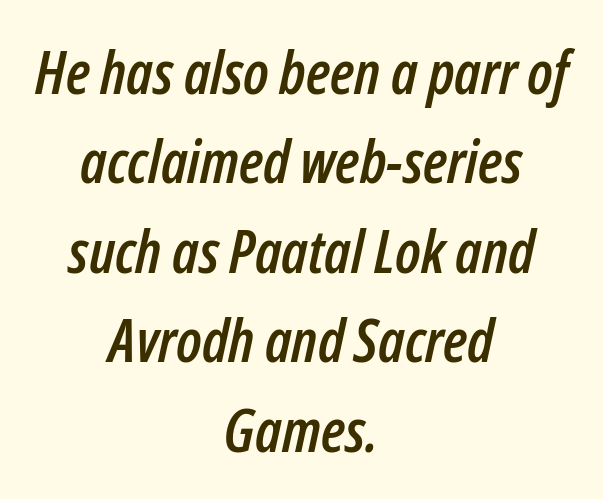
Q: Is the text italic (slanted)? A: Yes, it leans right by about 12 degrees.
Q: Is the text underlined? A: No.
Q: How is the paragraph aligned? A: Centered.
Q: Is the spacing between letters normal or unusually wide? A: Normal.
Q: Is the spacing between lines tight, normal or loose? A: Normal.
Q: Width (condensed, normal, or wide)? A: Condensed.
Q: Stroke contrast? A: Low.
Q: x-height? A: Medium.
Q: Monospaced? A: No.
